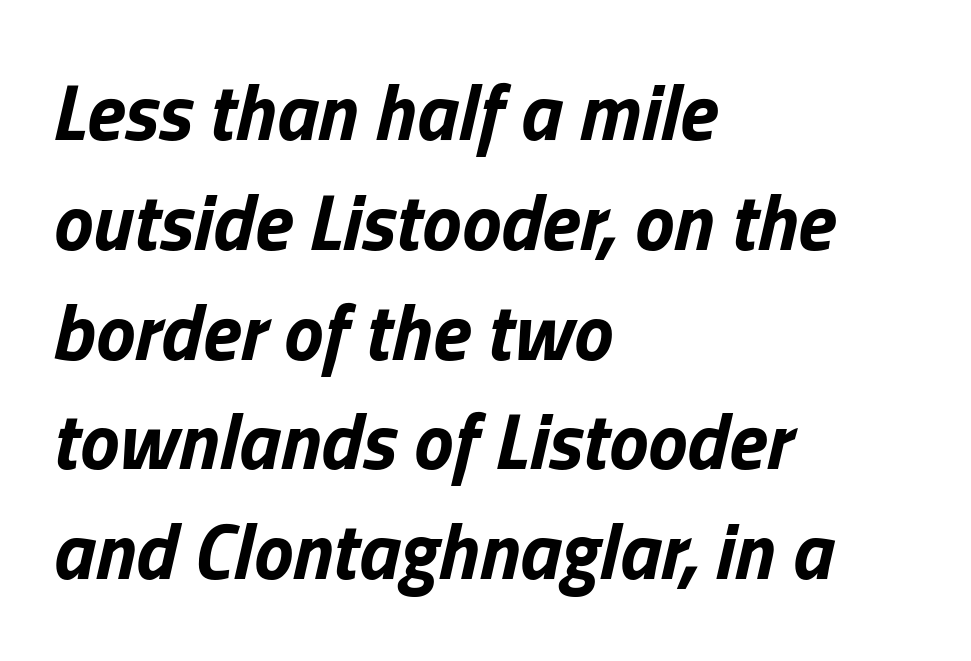
The space directly below the letters is spotless. Nobody touched the tracking dial on this one. A typesetter would call this leading conventional body-copy spacing. Varying glyph widths throughout — classic text-font behaviour.
